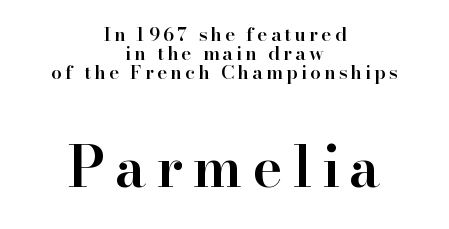
Each letter keeps its own natural width here, so spacing adapts to shape. Every stem runs plumb, perpendicular to the baseline. Horizontally, the lines are justified to the midpoint only. The space between consecutive lines is stingy.
